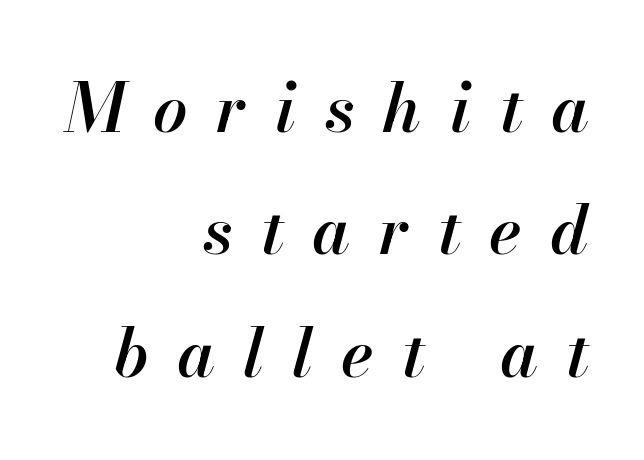
Q: Is the text bold? A: Semi-bold.
Q: Is the text italic (slanted)? A: Yes, it leans right by about 13 degrees.
Q: Is the text underlined? A: No.
Q: How is the paragraph aligned? A: Right-aligned.
Q: Is the spacing between letters normal or unusually wide? A: Unusually wide.
Q: Width (condensed, normal, or wide)? A: Normal.
Q: Stroke contrast? A: High.
Q: x-height? A: Small.
Q: Monospaced? A: No.
